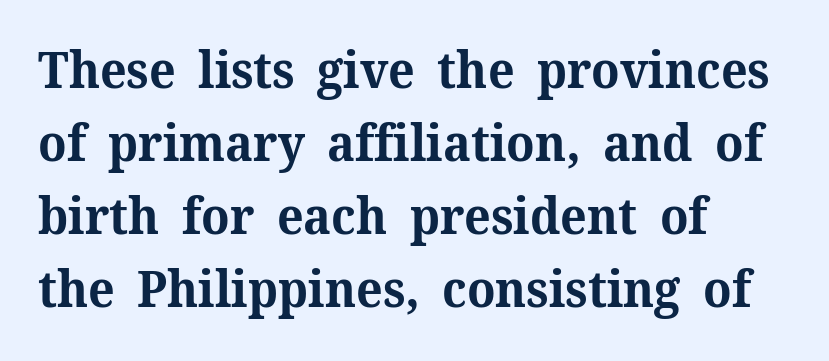
The image shows 50 px bold serif type, upright; set left-aligned, normal line spacing (1.46x), normal letter spacing, not underlined; medium stroke contrast and a medium x-height.
